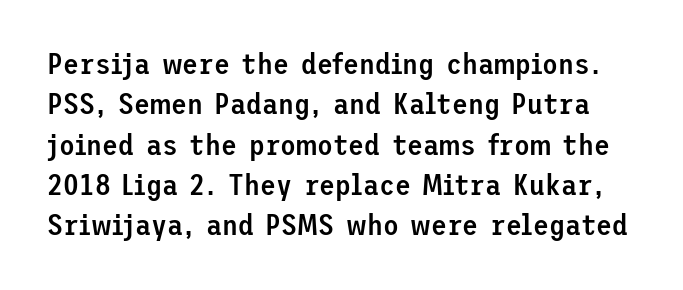
The image shows 29 px semibold sans-serif type, upright; set normal line spacing (1.39x), normal letter spacing, not underlined; low stroke contrast and a medium x-height.
